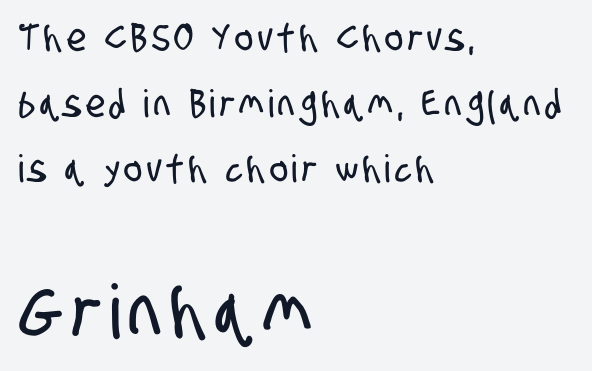
These lines are rendered in a variable-pitch font. To sum up the face: it is a sans, with no serifs. The block sitting lower on the canvas is the one with enlarged characters. If you drew a ruler down the left edge, every line would touch it.
